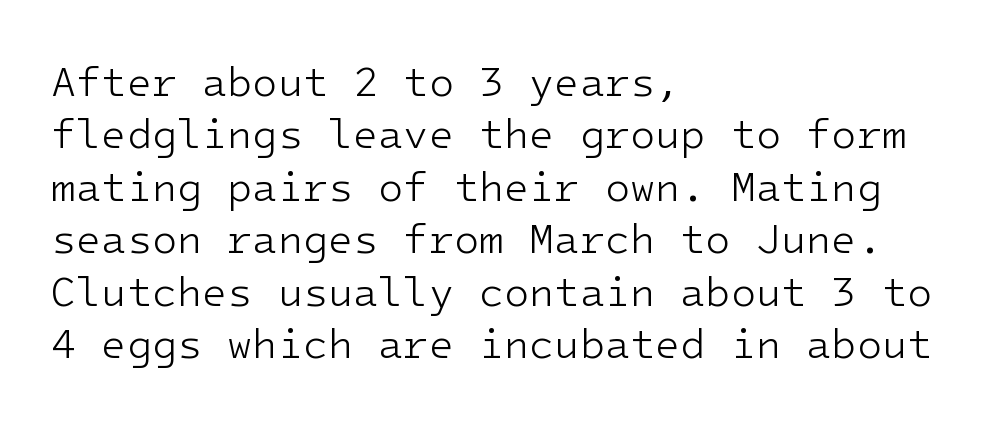
The image shows 41 px light sans-serif type, upright; set left-aligned, normal line spacing (1.28x), normal letter spacing, not underlined; low stroke contrast and a medium x-height.
